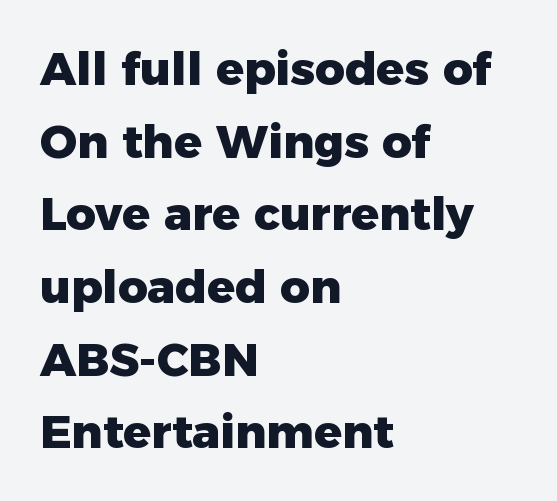
{"serif": "no", "italic": "no", "bold": "yes", "weight": "heavy", "width": "normal", "stroke_contrast": "low", "x_height": "medium", "monospaced": "no", "underline": "no", "align": "left", "line_spacing": "normal", "line_spacing_ratio": 1.58, "letter_spacing": "normal", "letter_spacing_em": 0.0, "glyph_px": 46}
